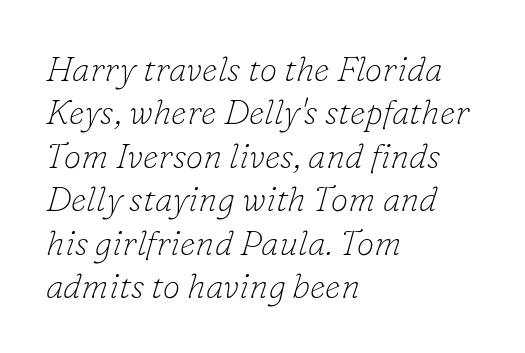
{"serif": "yes", "italic": "yes", "lean": "right", "slant_degrees": 16, "bold": "no", "weight": "thin", "width": "normal", "stroke_contrast": "low", "x_height": "small", "monospaced": "no", "underline": "no", "align": "left", "line_spacing_ratio": 1.24, "letter_spacing": "normal", "letter_spacing_em": 0.0, "glyph_px": 35}
